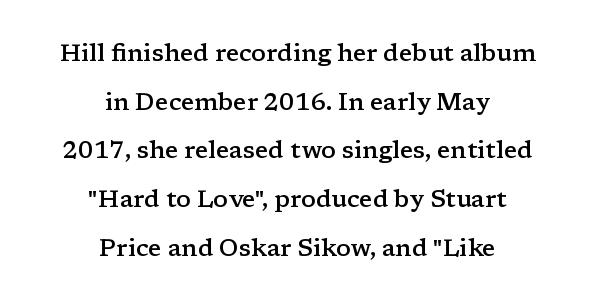
{"italic": "no", "bold": "semi", "underline": "no", "align": "center", "line_spacing": "loose", "line_spacing_ratio": 2.03, "letter_spacing": "normal", "letter_spacing_em": 0.0, "glyph_px": 24}
